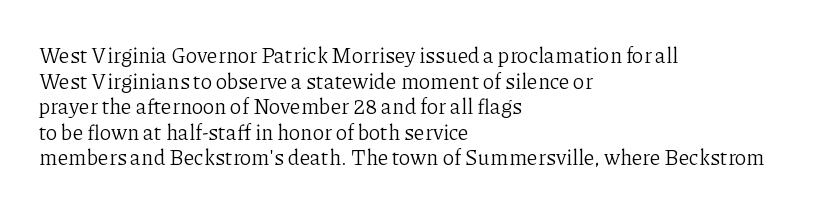
Q: Is the text bold? A: No.
Q: Is the text italic (slanted)? A: No, it is upright.
Q: Is the text underlined? A: No.
Q: How is the paragraph aligned? A: Left-aligned.
Q: Is the spacing between letters normal or unusually wide? A: Normal.
